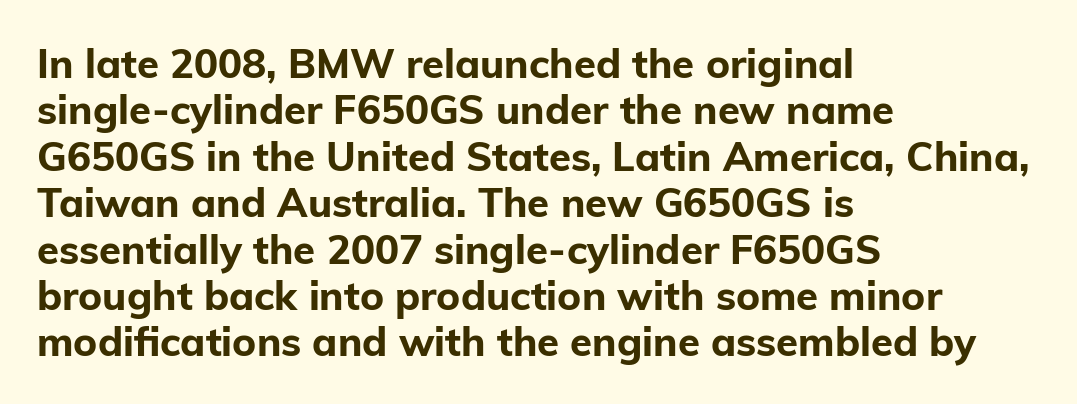
Q: Is the text bold? A: Yes.
Q: Is the text italic (slanted)? A: No, it is upright.
Q: Is the typeface a serif or a sans-serif typeface? A: Sans-serif.
Q: Is the text underlined? A: No.
Q: How is the paragraph aligned? A: Left-aligned.
Q: Is the spacing between letters normal or unusually wide? A: Normal.
Q: Width (condensed, normal, or wide)? A: Normal.
Q: Stroke contrast? A: Low.
Q: x-height? A: Medium.
Q: Monospaced? A: No.
